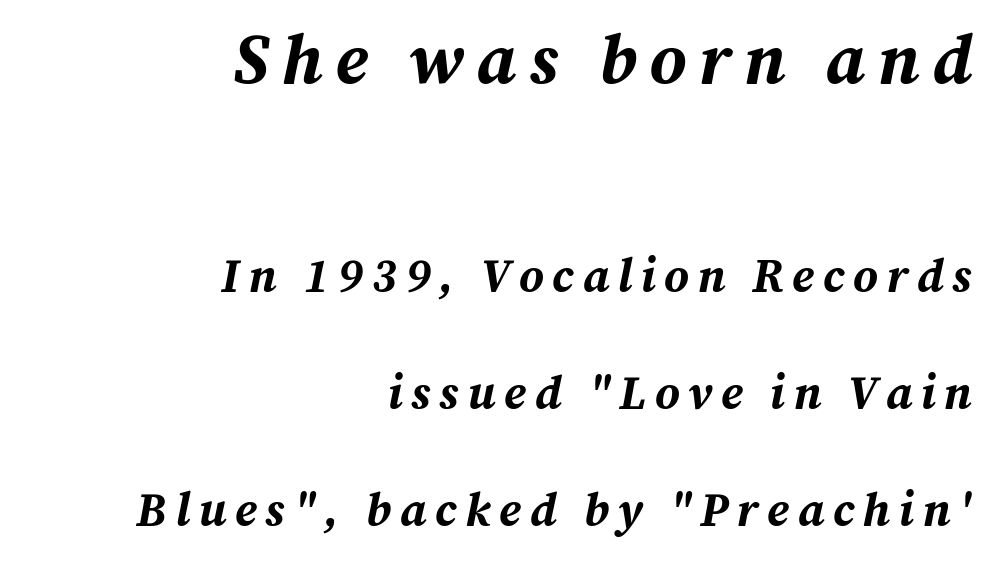
{"italic": "yes", "lean": "right", "slant_degrees": 12, "bold": "yes", "weight": "bold", "width": "normal", "stroke_contrast": "medium", "x_height": "medium", "monospaced": "no", "underline": "no", "align": "right", "line_spacing": "loose", "line_spacing_ratio": 2.49, "larger_block": "first", "size_ratio": 1.49, "glyph_px": 70}
